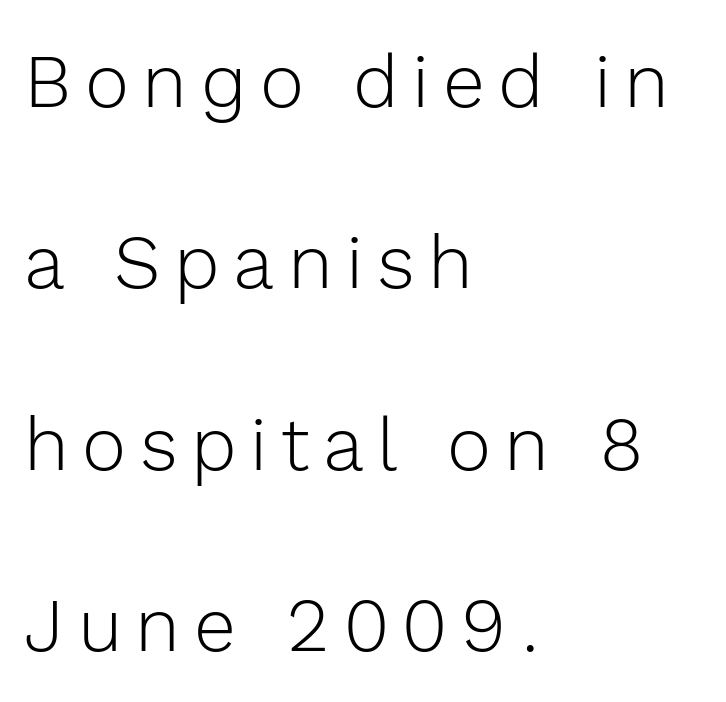
{"serif": "no", "italic": "no", "bold": "no", "weight": "light", "width": "normal", "x_height": "medium", "monospaced": "no", "underline": "no", "align": "left", "line_spacing": "loose", "line_spacing_ratio": 2.42, "glyph_px": 75}
